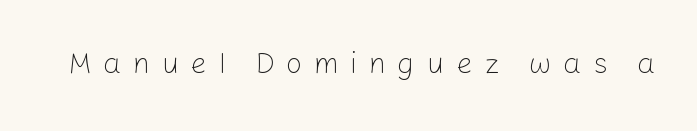
{"serif": "no", "italic": "no", "bold": "no", "weight": "light", "width": "normal", "stroke_contrast": "low", "x_height": "medium", "monospaced": "no", "underline": "no", "letter_spacing": "wide", "letter_spacing_em": 0.4, "glyph_px": 29}
